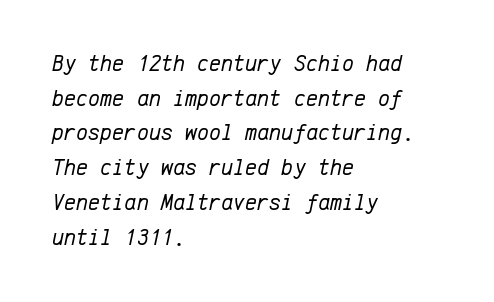
What stands out about the letter spacing? Nothing — it is the standard amount. The passage shown is not underscored anywhere. This sample keeps an unexceptional amount of space between lines. The text carries the slant typical of an italic or oblique font. Counters stay open thanks to moderate or lighter strokes. All the whitespace from short lines collects on the right.
